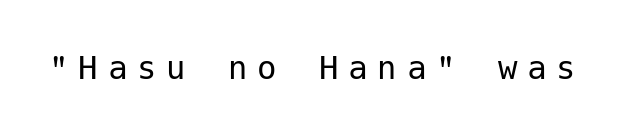
Check where the strokes stop: nothing finishes them off — pure sans. Unbolded letterforms with no extra heft. Is the letter spacing exaggerated? Yes — the characters are pushed far apart. Decoration check: the copy has no underline.
